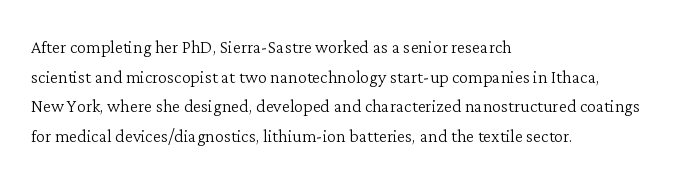
The image shows 23 px text type, upright; set left-aligned, normal line spacing (1.29x), normal letter spacing, not underlined.
